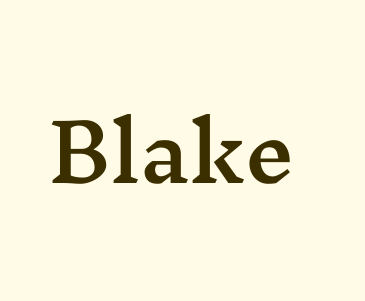
The letterforms sit shoulder to shoulder at normal distance. Type without underlining. Designer's note — italics off, roman on. Proportional: the letters do not fall into vertical columns.
